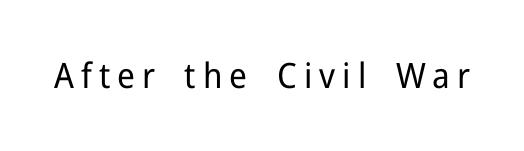
The image shows 35 px regular-weight sans-serif type, upright; set unusually wide letter spacing (+0.2 em), not underlined; low stroke contrast and a medium x-height.
